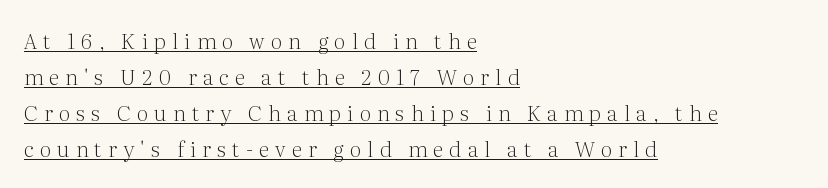
The image shows 21 px text type, upright; set left-aligned, line spacing 1.71x, unusually wide letter spacing (+0.3 em), underlined.
